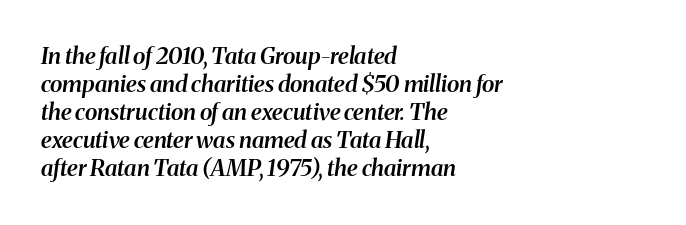
The image shows 23 px text type, italic (leaning right); set left-aligned, line spacing 1.22x, normal letter spacing, not underlined.
